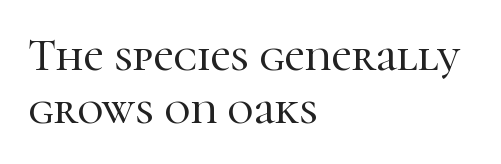
Q: Is the text italic (slanted)? A: No, it is upright.
Q: Is the typeface a serif or a sans-serif typeface? A: Serif.
Q: Is the text underlined? A: No.
Q: How is the paragraph aligned? A: Left-aligned.
Q: Is the spacing between letters normal or unusually wide? A: Normal.
Q: Width (condensed, normal, or wide)? A: Normal.
Q: Stroke contrast? A: High.
Q: x-height? A: Medium.
Q: Monospaced? A: No.
